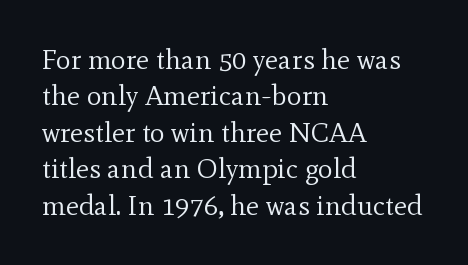
Small tapered or slab feet sit at the stroke ends, so this counts as serif. Standard letterfit; no display-style spreading of the glyphs. The font is comparable to plain body text, perhaps lighter. Compared with typical paragraphs, the rows here are spaced about the same. If you drew a line through each stem, it would be perfectly vertical.
